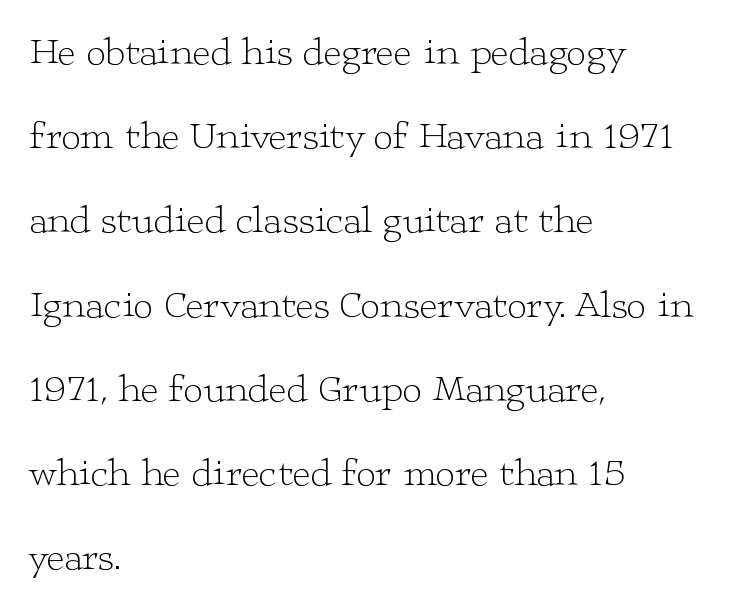
The image shows 39 px light, wide serif type, upright; set left-aligned, loose line spacing (2.16x), normal letter spacing, not underlined; low stroke contrast and a medium x-height.
